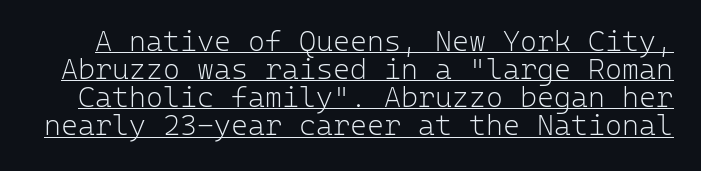
{"serif": "no", "italic": "no", "bold": "no", "weight": "light", "width": "normal", "stroke_contrast": "low", "x_height": "medium", "monospaced": "yes", "underline": "yes", "line_spacing": "tight", "line_spacing_ratio": 0.97, "letter_spacing": "normal", "letter_spacing_em": 0.0, "glyph_px": 29}
